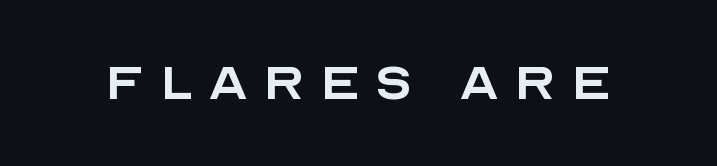
Heft: none added — not bold. The lettering holds an erect, upright posture throughout. You could not count columns in this text — the font is proportionally spaced. The font family rendered here belongs to the sans-serif group. The gaps between neighbouring characters are conspicuously large. Unmarked baselines from the first word to the last.
